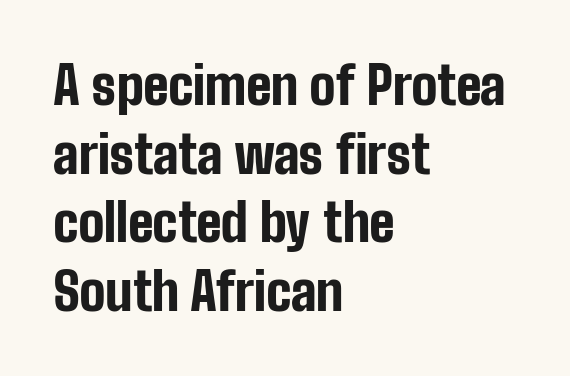
{"serif": "no", "italic": "no", "bold": "yes", "weight": "bold", "width": "condensed", "stroke_contrast": "low", "x_height": "medium", "monospaced": "no", "underline": "no", "align": "left", "line_spacing": "normal", "line_spacing_ratio": 1.32, "letter_spacing": "normal", "letter_spacing_em": 0.0, "glyph_px": 52}
